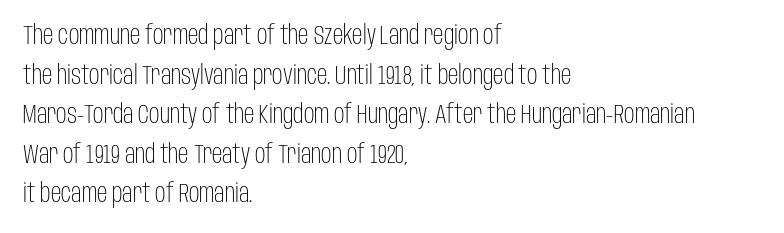
{"italic": "no", "bold": "no", "underline": "no", "align": "left", "line_spacing": "normal", "line_spacing_ratio": 1.52, "letter_spacing": "normal", "letter_spacing_em": 0.0, "glyph_px": 26}
